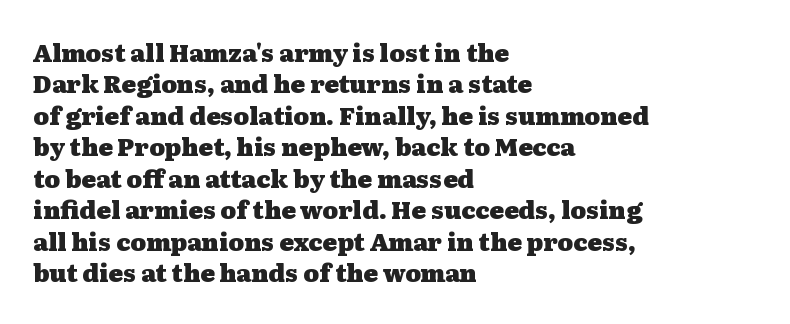
Caption: standard tracking, unaltered. In CSS terms this would be text-align: left. Unlike italic type, these characters show no tilt at all. A dark, heavy texture on the line: the type is bold.
